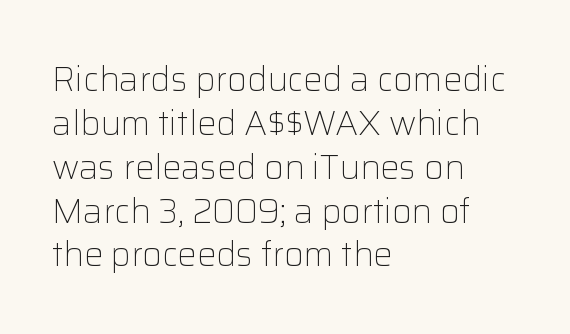
Q: Is the text bold? A: No.
Q: Is the text italic (slanted)? A: No, it is upright.
Q: Is the typeface a serif or a sans-serif typeface? A: Sans-serif.
Q: Is the text underlined? A: No.
Q: How is the paragraph aligned? A: Left-aligned.
Q: Is the spacing between letters normal or unusually wide? A: Normal.
Q: Is the spacing between lines tight, normal or loose? A: Normal.
Q: Width (condensed, normal, or wide)? A: Normal.
Q: Stroke contrast? A: Low.
Q: x-height? A: Medium.
Q: Monospaced? A: No.
